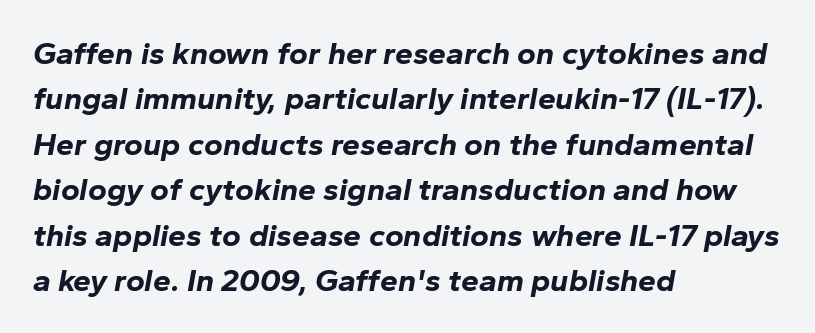
{"italic": "yes", "lean": "right", "slant_degrees": 10, "bold": "yes", "weight": "bold", "width": "normal", "stroke_contrast": "low", "x_height": "medium", "monospaced": "no", "underline": "no", "align": "left", "line_spacing": "normal", "line_spacing_ratio": 1.42, "letter_spacing": "normal", "letter_spacing_em": 0.0, "glyph_px": 32}
